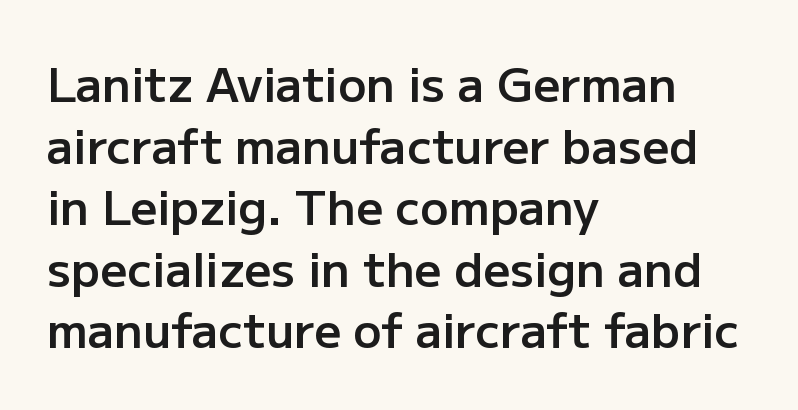
{"serif": "no", "italic": "no", "bold": "semi", "weight": "semibold", "width": "normal", "stroke_contrast": "low", "x_height": "medium", "monospaced": "no", "underline": "no", "align": "left", "line_spacing": "normal", "line_spacing_ratio": 1.31, "letter_spacing": "normal", "letter_spacing_em": 0.0, "glyph_px": 47}
